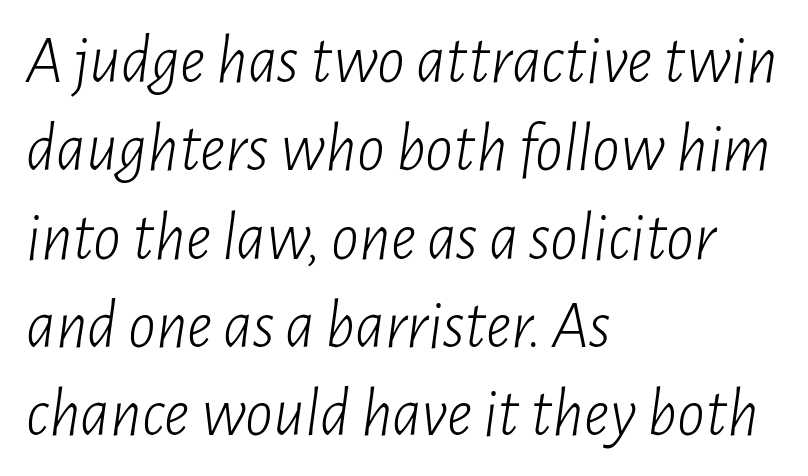
The image shows 69 px light, condensed type, italic (leaning right); set left-aligned, normal line spacing (1.28x), normal letter spacing, not underlined; low stroke contrast and a medium x-height.
